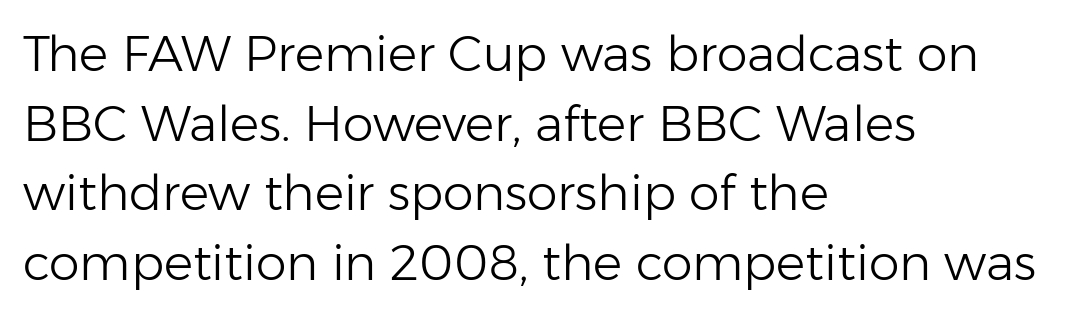
If you drew a line through each stem, it would be perfectly vertical. The vertical gap from one line to the next is medium. Standard letterfit; no display-style spreading of the glyphs. Letterform terminals end flat and unadorned throughout the passage. One-word summary of the alignment: left. Glance below the letters and you will spot only blank space.
